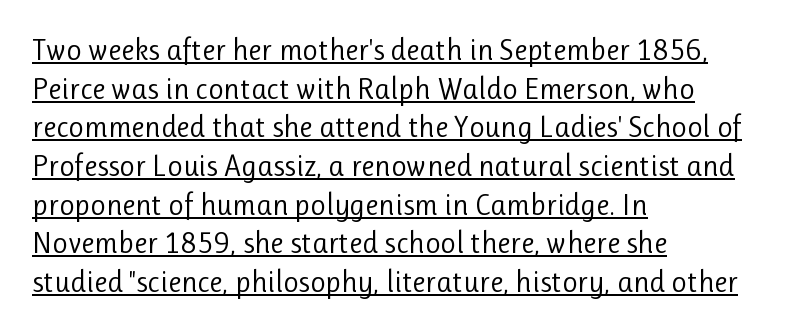
The image shows 30 px regular-weight sans-serif type, upright; set left-aligned, normal line spacing (1.29x), normal letter spacing, underlined; low stroke contrast and a medium x-height.
